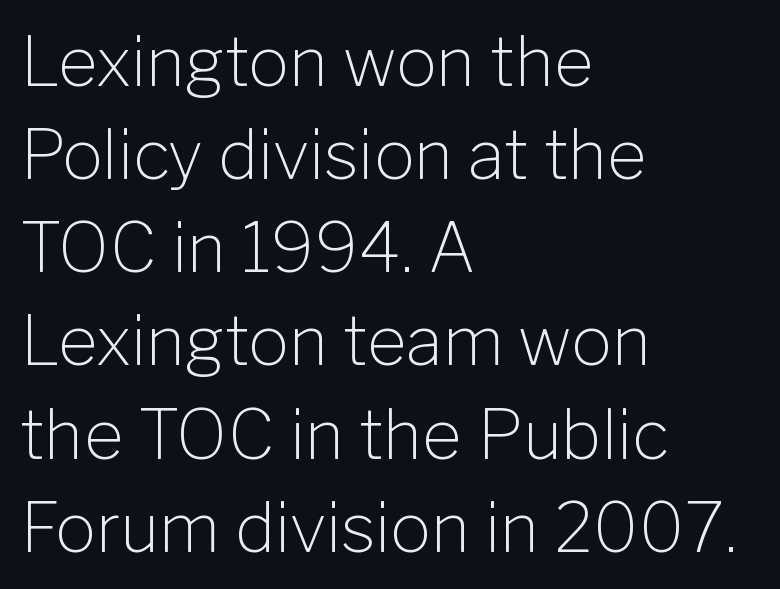
{"serif": "no", "italic": "no", "bold": "no", "weight": "light", "width": "normal", "stroke_contrast": "low", "x_height": "medium", "monospaced": "no", "underline": "no", "align": "left", "line_spacing": "normal", "line_spacing_ratio": 1.37, "letter_spacing": "normal", "letter_spacing_em": 0.0, "glyph_px": 68}
